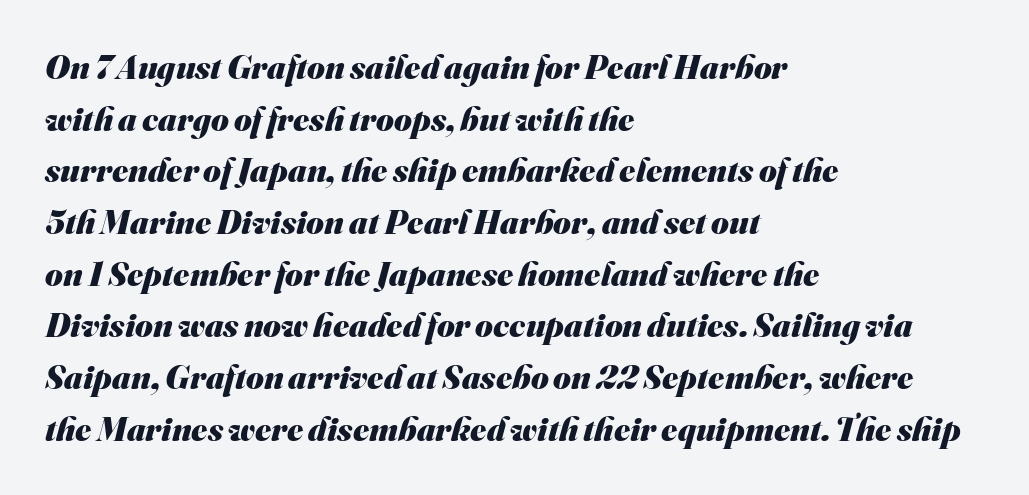
Q: Is the text bold? A: Yes.
Q: Is the typeface a serif or a sans-serif typeface? A: Sans-serif.
Q: Is the text underlined? A: No.
Q: How is the paragraph aligned? A: Left-aligned.
Q: Is the spacing between letters normal or unusually wide? A: Normal.
Q: Is the spacing between lines tight, normal or loose? A: Normal.
Q: Width (condensed, normal, or wide)? A: Normal.
Q: Stroke contrast? A: Medium.
Q: x-height? A: Small.
Q: Monospaced? A: No.
